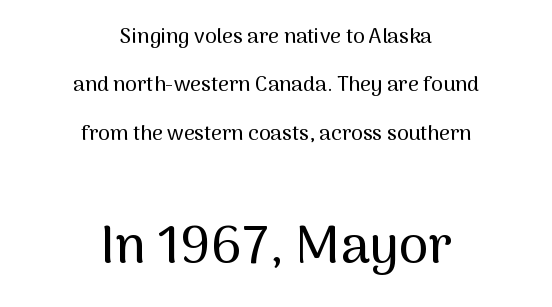
The image shows 53 px sans-serif type, upright; set centered, loose line spacing (2.3x), normal letter spacing, not underlined; the second (bottom) block is 2.52x larger; medium stroke contrast and a medium x-height.
